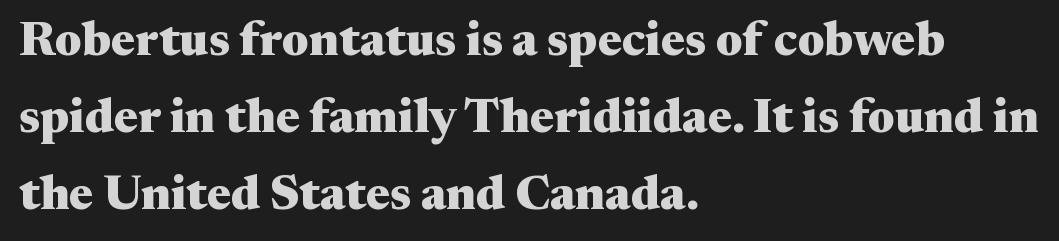
Here the designer chose a conventional face with non-uniform glyph widths. Underline: absent. Unlike italic type, these characters show no tilt at all. The line-height multiplier appears to be the usual default. Does the weight exceed regular? Yes, all the way to bold. Layout note: lines flush left.
